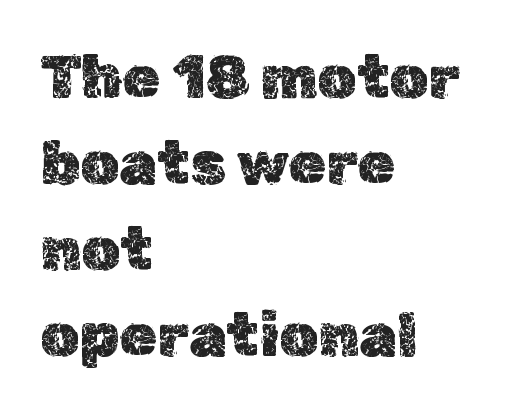
Anything drawn beneath the words? Only blank space. Leading matches the norm, producing a regular column. Character widths vary here, with narrow letters taking less room than wide ones. A typesetter would call this zero additional tracking. Reading down the block, your eye returns to a fixed left position each line.
